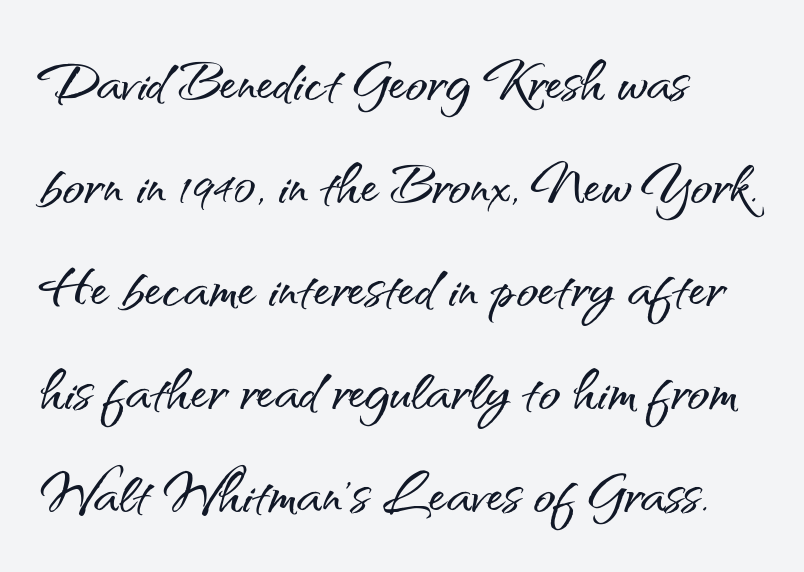
The space between consecutive lines is moderate. The foot of each line stays bare and open. The type is set solid horizontally, with unmodified tracking. You can tell from the bare stems that sans-serif type was used. Varying glyph widths throughout — classic text-font behaviour.
